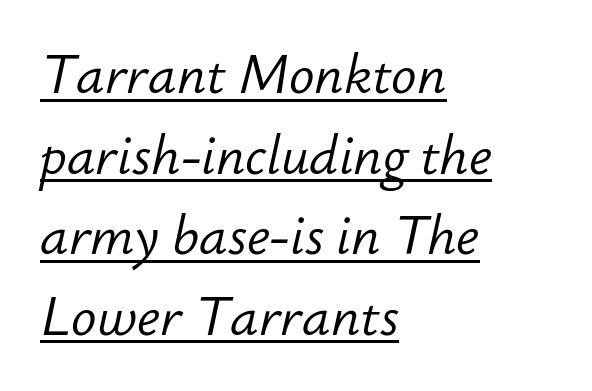
The image shows 53 px light type, italic (leaning right); set left-aligned, normal line spacing (1.52x), normal letter spacing, underlined; low stroke contrast and a small x-height.
